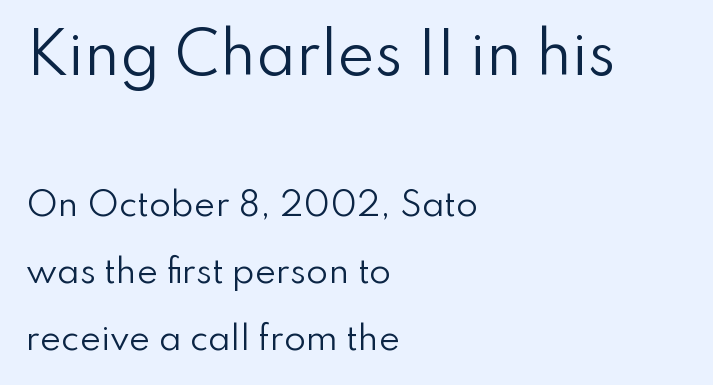
{"serif": "no", "italic": "no", "bold": "no", "weight": "regular", "width": "normal", "stroke_contrast": "low", "x_height": "small", "monospaced": "no", "underline": "no", "align": "left", "line_spacing": "loose", "line_spacing_ratio": 2.09, "letter_spacing": "normal", "letter_spacing_em": 0.0, "larger_block": "first", "size_ratio": 1.75, "glyph_px": 56}
